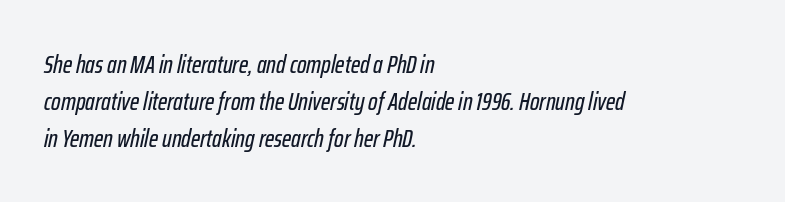
{"italic": "yes", "lean": "right", "slant_degrees": 12, "underline": "no", "align": "left", "line_spacing": "normal", "line_spacing_ratio": 1.48, "letter_spacing": "normal", "letter_spacing_em": 0.0, "glyph_px": 25}
